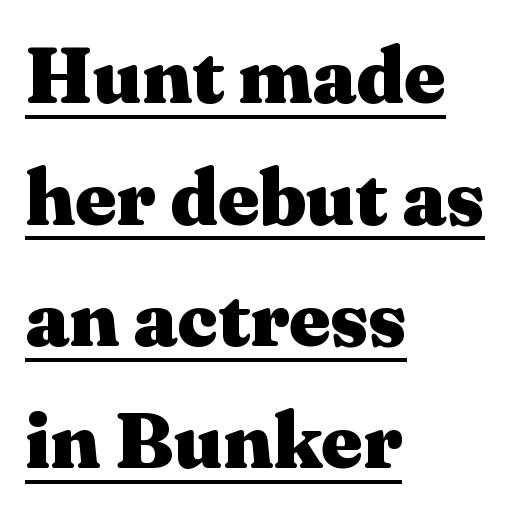
{"serif": "yes", "italic": "no", "bold": "yes", "weight": "heavy", "width": "wide", "stroke_contrast": "medium", "x_height": "medium", "monospaced": "no", "underline": "yes", "align": "left", "line_spacing": "normal", "line_spacing_ratio": 1.54, "letter_spacing": "normal", "letter_spacing_em": 0.0, "glyph_px": 79}
